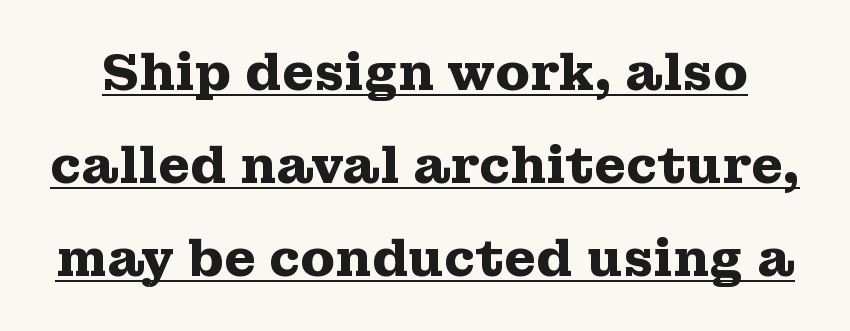
{"serif": "yes", "italic": "no", "bold": "yes", "weight": "heavy", "width": "wide", "stroke_contrast": "medium", "x_height": "medium", "monospaced": "no", "underline": "yes", "line_spacing_ratio": 1.82, "letter_spacing": "normal", "letter_spacing_em": 0.0, "glyph_px": 51}
